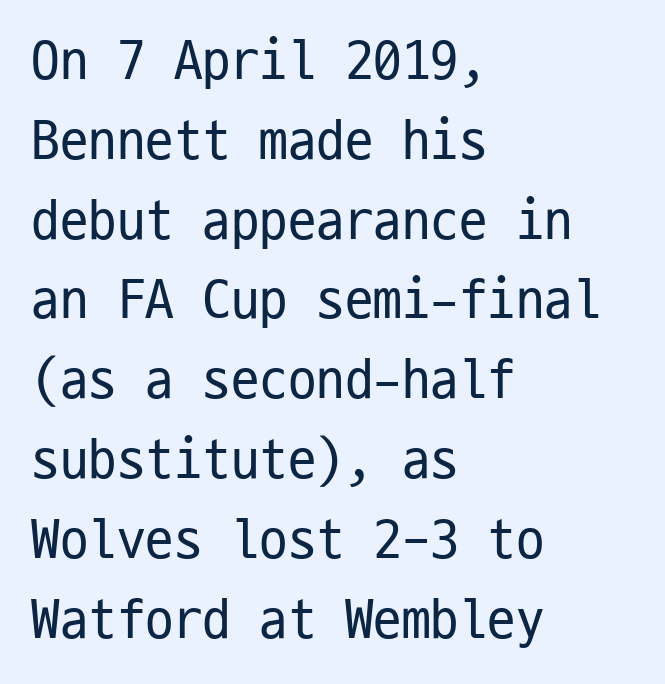
Q: Is the text bold? A: No.
Q: Is the text italic (slanted)? A: No, it is upright.
Q: Is the typeface a serif or a sans-serif typeface? A: Sans-serif.
Q: Is the text underlined? A: No.
Q: How is the paragraph aligned? A: Left-aligned.
Q: Is the spacing between letters normal or unusually wide? A: Normal.
Q: Is the spacing between lines tight, normal or loose? A: Normal.
Q: Width (condensed, normal, or wide)? A: Condensed.
Q: Stroke contrast? A: Low.
Q: x-height? A: Medium.
Q: Monospaced? A: Yes.
